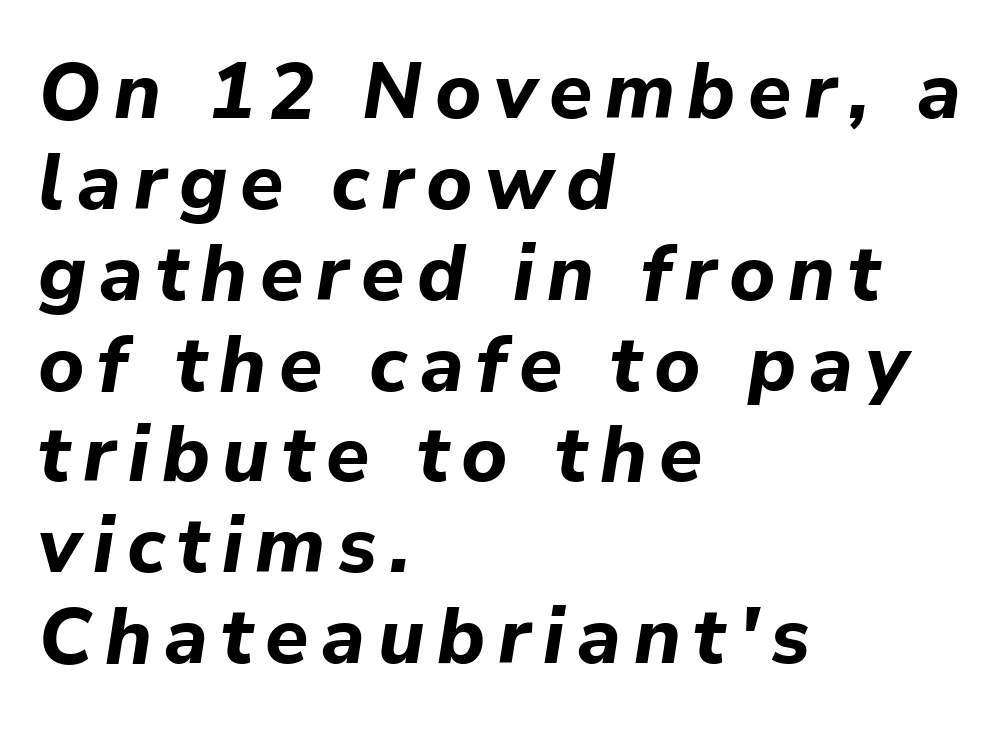
Looking at the ascenders, they clearly lean. A typesetter would call this leading minimal, almost set solid. Is this a fixed-width face? No — the glyphs have proportional, varying widths. Its strokes are broad and dark, the hallmark of bold type. The typesetter chose a ragged-right arrangement here.
